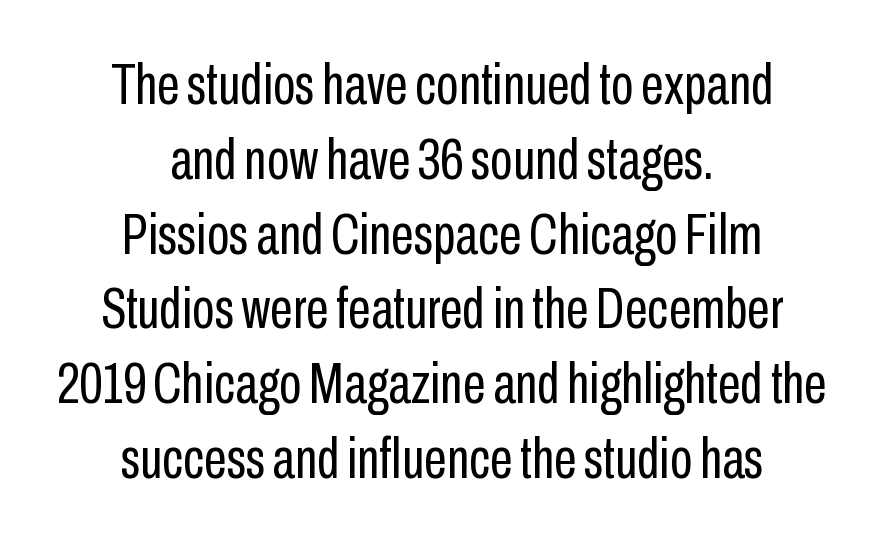
You could not count columns in this text — the font is proportionally spaced. In terms of posture, this sample is upright. A bare baseline throughout the passage. To sum up the face: it is a sans, with no serifs. The face used here is rendered with its standard letterfit. Horizontal alignment here is central, giving a formal, balanced look.
